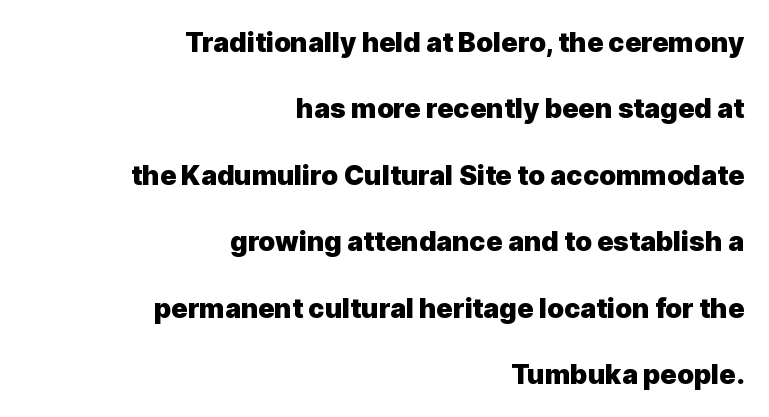
The image shows 27 px bold type, upright; set right-aligned, loose line spacing (2.46x), normal letter spacing, not underlined.
